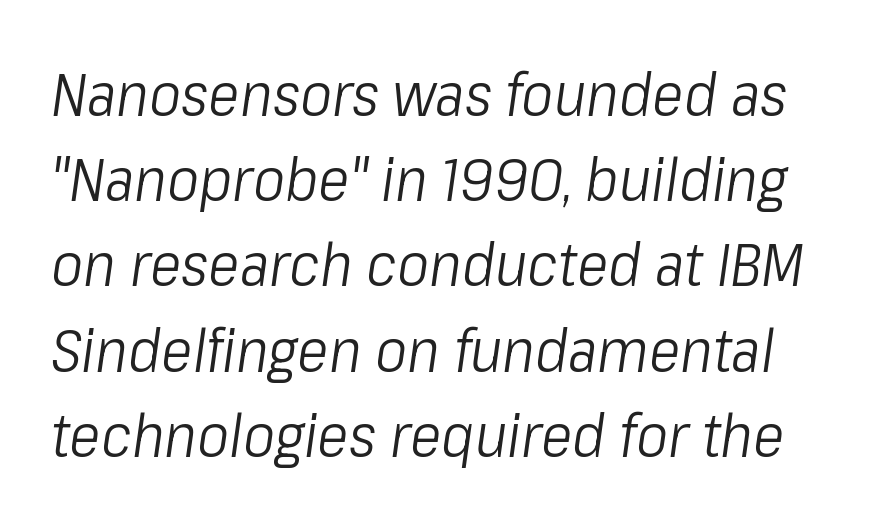
Q: Is the text bold? A: No.
Q: Is the text italic (slanted)? A: Yes, it leans right by about 8 degrees.
Q: Is the text underlined? A: No.
Q: Is the spacing between letters normal or unusually wide? A: Normal.
Q: Is the spacing between lines tight, normal or loose? A: Normal.
Q: Width (condensed, normal, or wide)? A: Condensed.
Q: Stroke contrast? A: Low.
Q: x-height? A: Medium.
Q: Monospaced? A: No.
